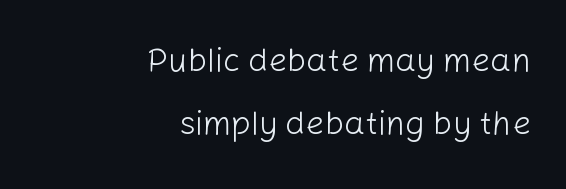
The image shows 33 px light sans-serif type, upright; set right-aligned, loose line spacing (1.9x), normal letter spacing, not underlined; low stroke contrast and a medium x-height.
